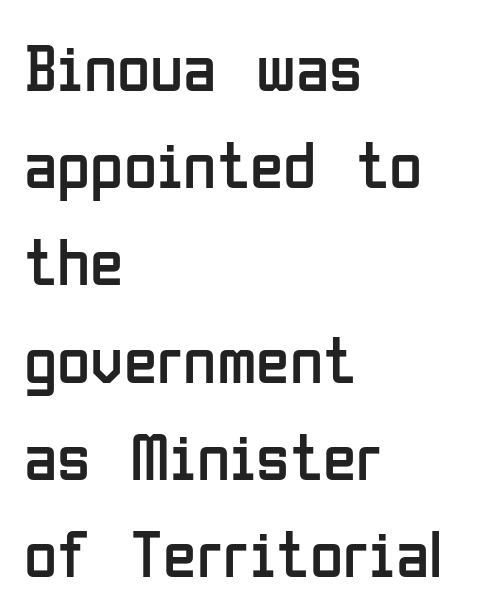
Observe the ordinary spacing: letters are neighbours, not strangers. Interline gaps are of average width in this sample. Notice how the stems are strictly vertical — no italics here. Has an underline been added? It has not. This sample has the flowing, uneven cadence of proportional lettering.
